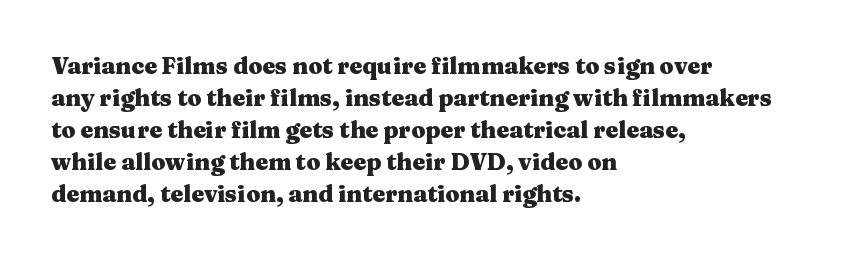
Q: Is the text bold? A: Yes.
Q: Is the text italic (slanted)? A: No, it is upright.
Q: Is the text underlined? A: No.
Q: How is the paragraph aligned? A: Left-aligned.
Q: Is the spacing between letters normal or unusually wide? A: Normal.
Q: Is the spacing between lines tight, normal or loose? A: Normal.
